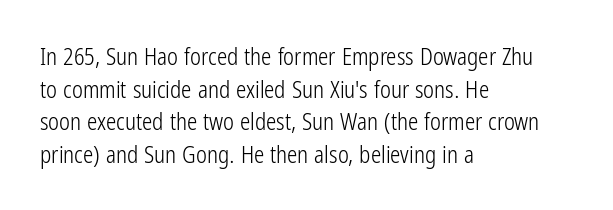
Q: Is the text bold? A: No.
Q: Is the text italic (slanted)? A: No, it is upright.
Q: Is the text underlined? A: No.
Q: How is the paragraph aligned? A: Left-aligned.
Q: Is the spacing between letters normal or unusually wide? A: Normal.
Q: Is the spacing between lines tight, normal or loose? A: Normal.
